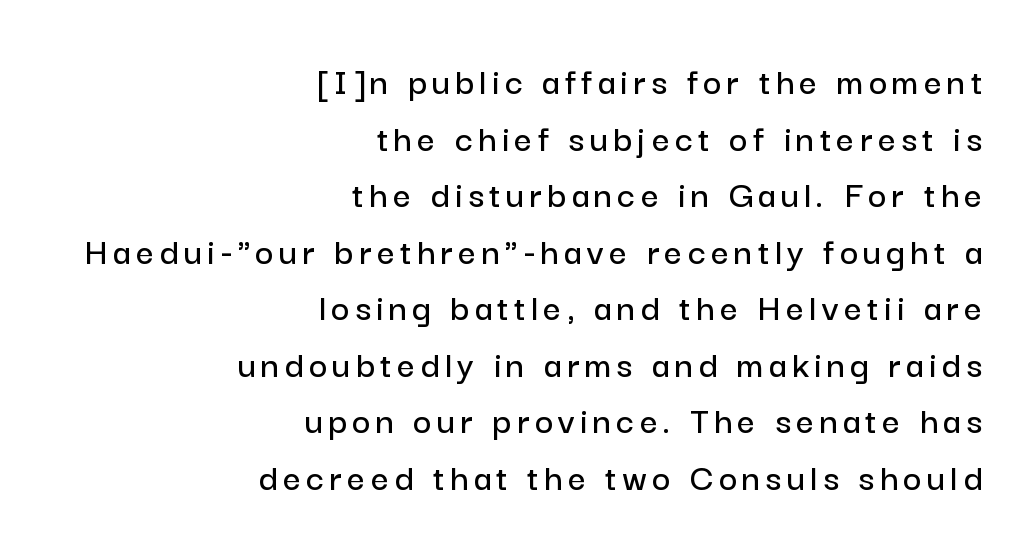
Q: Is the text italic (slanted)? A: No, it is upright.
Q: Is the typeface a serif or a sans-serif typeface? A: Sans-serif.
Q: Is the text underlined? A: No.
Q: How is the paragraph aligned? A: Right-aligned.
Q: Is the spacing between lines tight, normal or loose? A: Normal.
Q: Width (condensed, normal, or wide)? A: Normal.
Q: Stroke contrast? A: Low.
Q: x-height? A: Medium.
Q: Monospaced? A: No.
